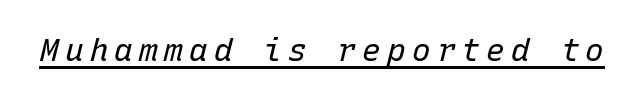
Q: Is the text bold? A: No.
Q: Is the text italic (slanted)? A: Yes, it leans right by about 15 degrees.
Q: Is the text underlined? A: Yes.
Q: Is the spacing between letters normal or unusually wide? A: Unusually wide.
Q: Width (condensed, normal, or wide)? A: Normal.
Q: Stroke contrast? A: Low.
Q: x-height? A: Medium.
Q: Monospaced? A: Yes.
